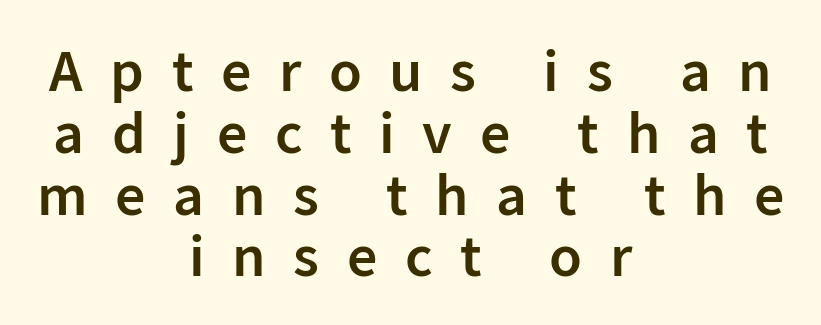
The type family on display is of the sans-serif kind. The letters advance in unequal steps, a hallmark of proportional type. Slightly chunky letters — semibold, I'd say, not full bold. Where is the straight margin? There isn't one; the lines are centered.
